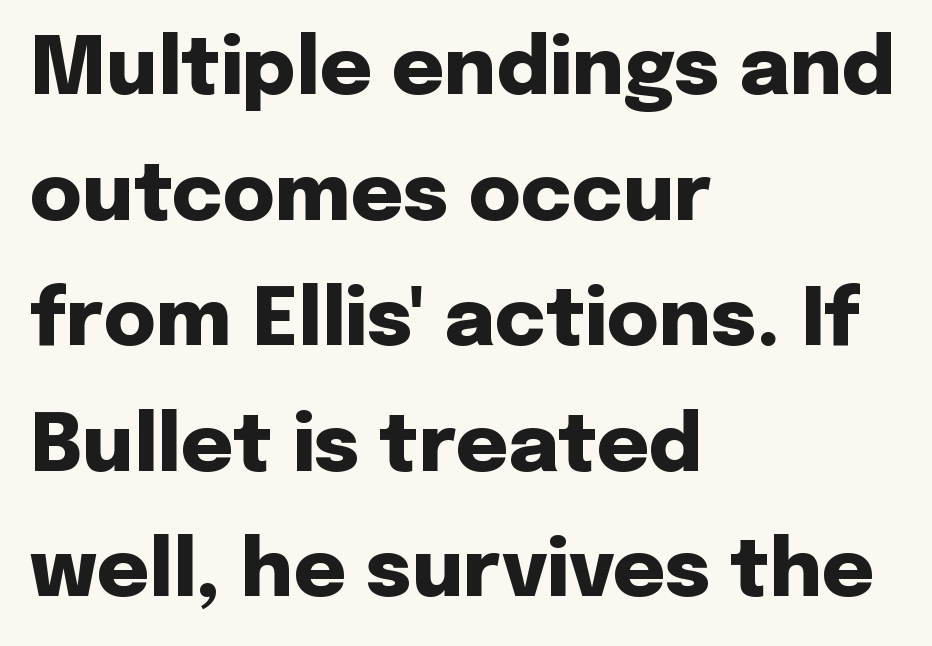
Stroke thickness is high; the sample reads as a true bold. Looks like regular typesetting: each glyph gets only the width it needs. Ascenders rise straight up at ninety degrees. Does the copy run flush right? No — it runs flush left. Font category for this specimen: sans-serif. In terms of leading, this rendering sits right in the middle.
